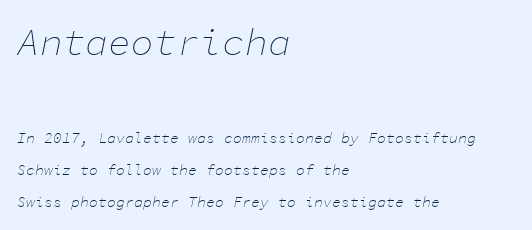
The font's italic variant was chosen for this text. Check the space under the baseline: it is left empty. Do the characters align in a grid? Yes, the font is monospaced. Stems here are at most as thick as an everyday book face.
